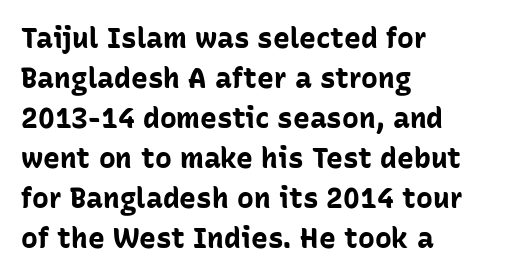
The space beneath each line is pristine and unruled. Layout note: lines flush left. How would I describe the line gaps? Plain and ordinary. The letters advance in unequal steps, a hallmark of proportional type. Is the type bold? Yes — the strokes are clearly thick and heavy.
